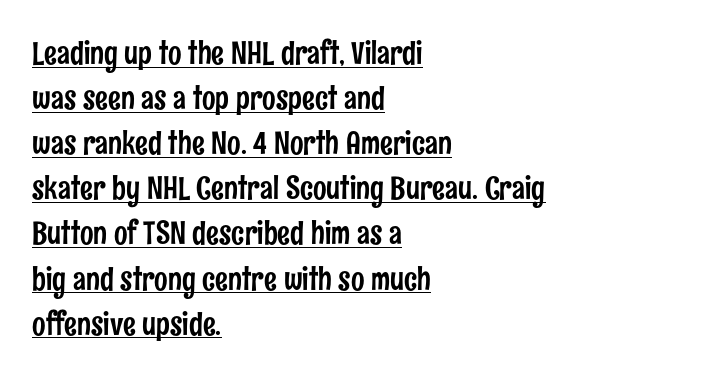
{"serif": "no", "italic": "no", "width": "condensed", "stroke_contrast": "low", "x_height": "medium", "monospaced": "no", "underline": "yes", "align": "left", "line_spacing": "normal", "line_spacing_ratio": 1.41, "letter_spacing": "normal", "letter_spacing_em": 0.0, "glyph_px": 32}
